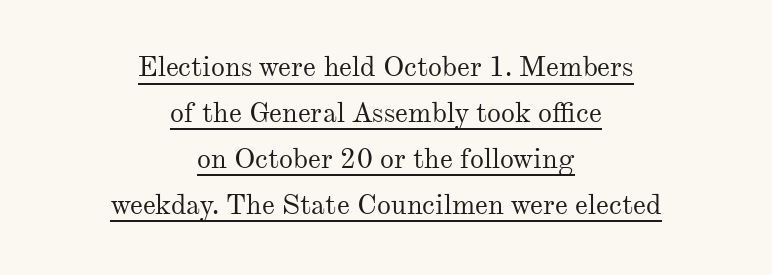
This sample has the flowing, uneven cadence of proportional lettering. The specimen includes a rule beneath the text block's lines. The glyphs in this specimen are seriffed. Horizontally, the lines are justified to the midpoint only. Vertical spacing — default. The typography opts for an upright posture over an oblique one.
